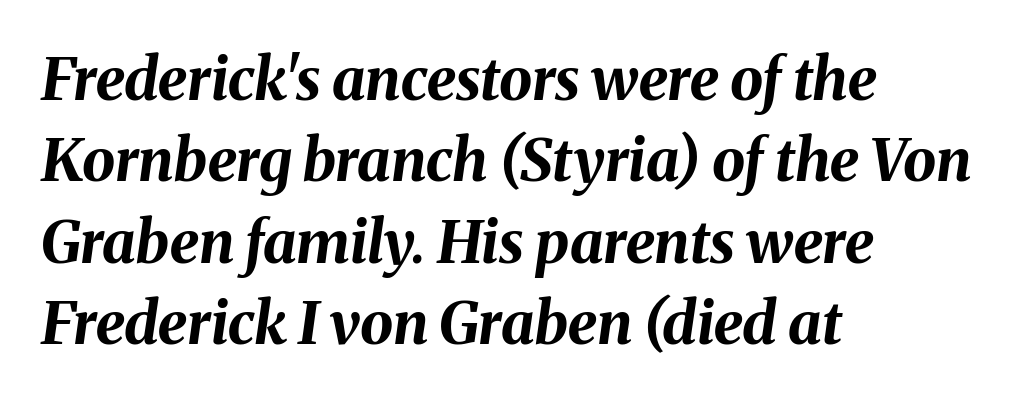
The passage shown has conventional tracking throughout. Is the type bold? Yes — the strokes are clearly thick and heavy. A bare baseline throughout the passage. The text block is weighted toward the left margin, trailing off unevenly rightward. Each letter keeps its own natural width here, so spacing adapts to shape.
